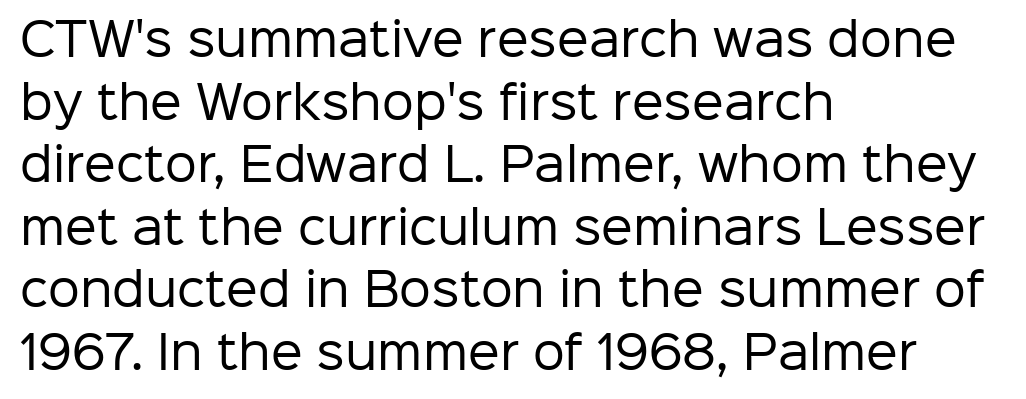
{"serif": "no", "italic": "no", "bold": "no", "weight": "regular", "width": "normal", "stroke_contrast": "low", "x_height": "medium", "monospaced": "no", "underline": "no", "align": "left", "line_spacing": "normal", "line_spacing_ratio": 1.39, "letter_spacing": "normal", "letter_spacing_em": 0.0, "glyph_px": 45}
